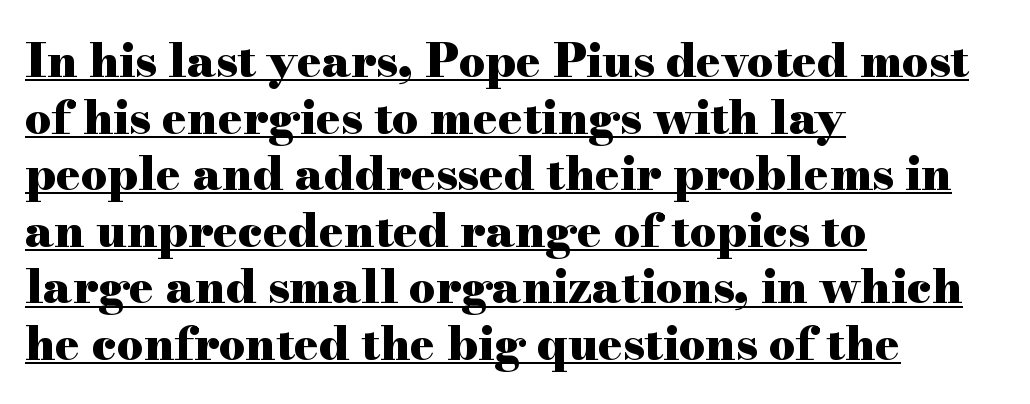
Q: Is the text bold? A: Yes.
Q: Is the text italic (slanted)? A: No, it is upright.
Q: Is the typeface a serif or a sans-serif typeface? A: Serif.
Q: Is the text underlined? A: Yes.
Q: How is the paragraph aligned? A: Left-aligned.
Q: Is the spacing between letters normal or unusually wide? A: Normal.
Q: Width (condensed, normal, or wide)? A: Wide.
Q: Stroke contrast? A: High.
Q: x-height? A: Small.
Q: Monospaced? A: No.
